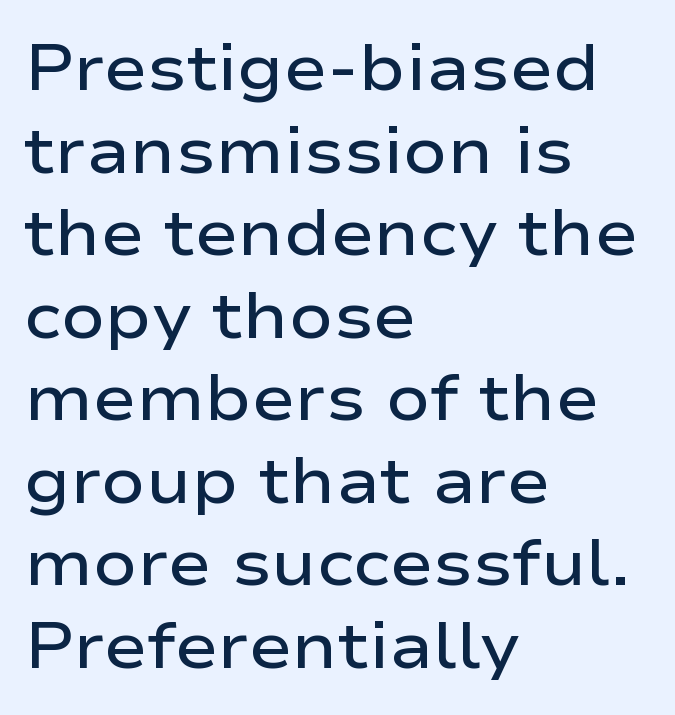
{"serif": "no", "italic": "no", "bold": "semi", "weight": "semibold", "width": "wide", "stroke_contrast": "low", "x_height": "medium", "monospaced": "no", "underline": "no", "align": "left", "line_spacing": "normal", "line_spacing_ratio": 1.27, "letter_spacing": "normal", "letter_spacing_em": 0.0, "glyph_px": 65}
